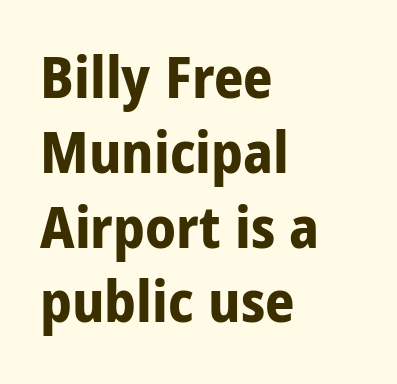
Here the designer chose a conventional face with non-uniform glyph widths. The space beneath each line is pristine and unruled. Weight: bold. The designer left line spacing at the default.
